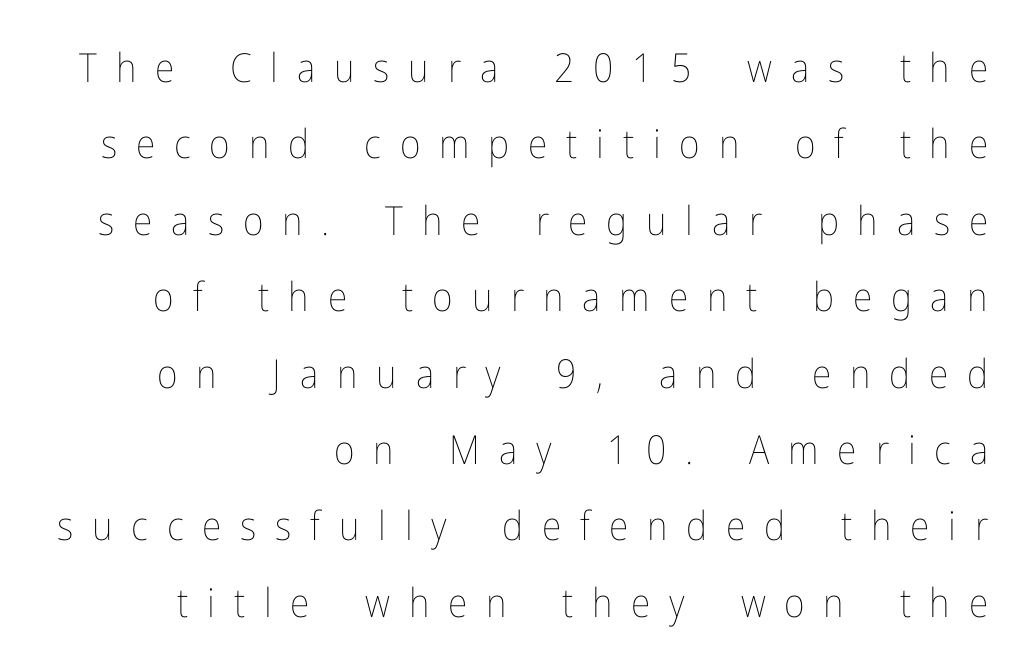
Q: Is the text bold? A: No.
Q: Is the text italic (slanted)? A: No, it is upright.
Q: Is the text underlined? A: No.
Q: How is the paragraph aligned? A: Right-aligned.
Q: Is the spacing between letters normal or unusually wide? A: Unusually wide.
Q: Is the spacing between lines tight, normal or loose? A: Loose.
Q: Width (condensed, normal, or wide)? A: Condensed.
Q: Stroke contrast? A: Low.
Q: x-height? A: Medium.
Q: Monospaced? A: No.
